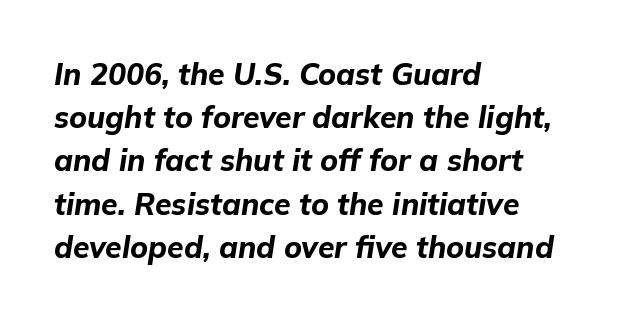
Quick note: underline off. Chunky letters — that's bold for sure. The face used here is rendered with its standard letterfit. The space between consecutive lines is moderate. This sample uses an oblique cut, with every glyph tilted off the vertical.
